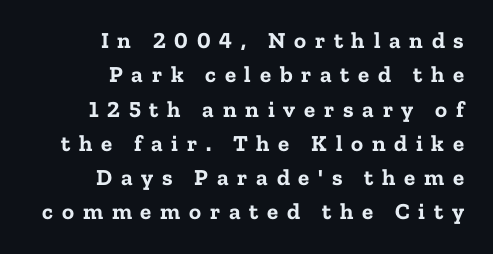
A clean baseline with only descenders dipping below it. Teacher's note: observe the even right margin — that is flush-right alignment. Does the leading feel generous? No, just average. These lines were composed using upright roman letters.
